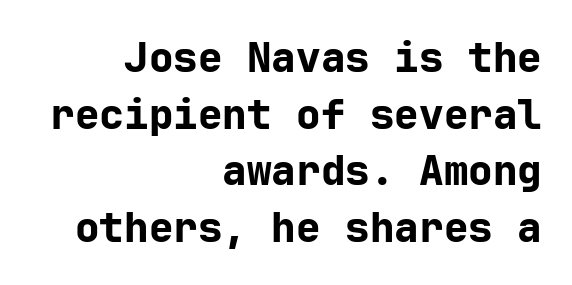
The line texture is even and compact thanks to regular tracking. This sample uses a sans-serif face. Line spacing here is normal. The text block is weighted toward the right margin, trailing off unevenly leftward. Posture: straight, roman, zero tilt.
